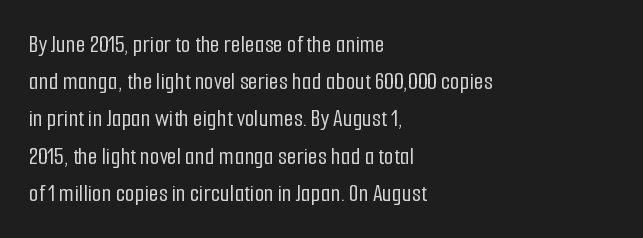
{"italic": "no", "underline": "no", "align": "left", "line_spacing": "normal", "line_spacing_ratio": 1.49, "letter_spacing": "normal", "letter_spacing_em": 0.0, "glyph_px": 25}
